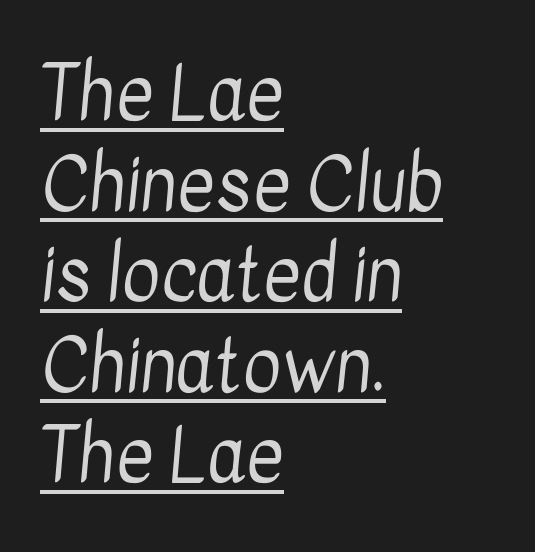
Weight: in the light-to-regular range. Proportional: the letters do not fall into vertical columns. These characters rest on top of a visible drawn line. The type family on display is of the sans-serif kind. Layout note: lines flush left. Each word holds together tightly as a unit, with standard inter-letter gaps.
